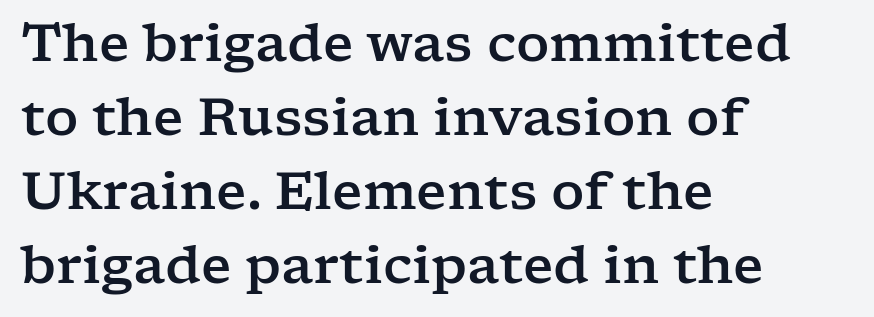
The image shows 52 px wide serif type, upright; set left-aligned, normal line spacing (1.42x), normal letter spacing, not underlined; low stroke contrast and a medium x-height.
